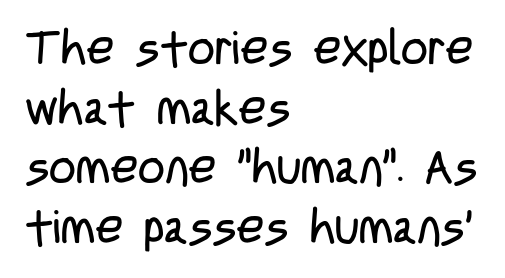
{"serif": "no", "italic": "no", "bold": "no", "weight": "regular", "width": "condensed", "stroke_contrast": "low", "x_height": "large", "monospaced": "no", "underline": "no", "align": "left", "line_spacing": "normal", "line_spacing_ratio": 1.27, "letter_spacing": "normal", "letter_spacing_em": 0.0, "glyph_px": 47}
